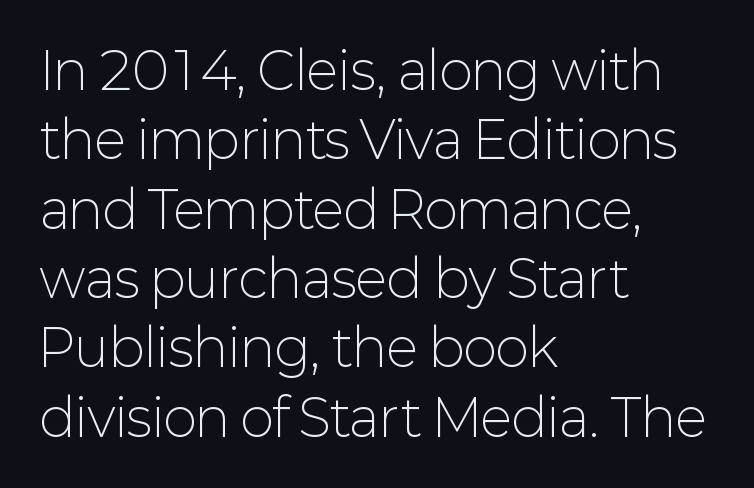
{"serif": "no", "italic": "no", "bold": "no", "weight": "light", "width": "normal", "stroke_contrast": "low", "x_height": "medium", "monospaced": "no", "underline": "no", "align": "left", "line_spacing": "normal", "line_spacing_ratio": 1.36, "letter_spacing": "normal", "letter_spacing_em": 0.0, "glyph_px": 51}
